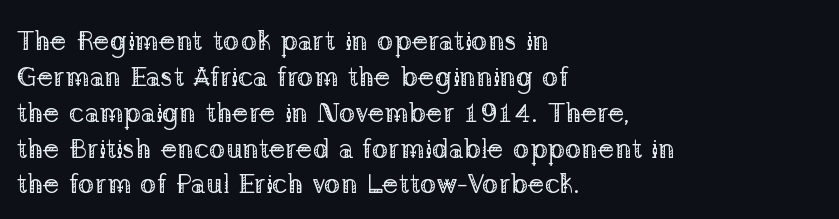
The image shows 28 px regular-weight serif type, upright; set left-aligned, normal line spacing (1.28x), normal letter spacing, not underlined; low stroke contrast and a medium x-height.
